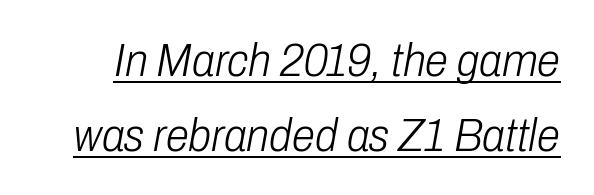
{"italic": "yes", "lean": "right", "slant_degrees": 10, "bold": "no", "weight": "light", "width": "condensed", "stroke_contrast": "low", "x_height": "medium", "monospaced": "no", "underline": "yes", "line_spacing": "normal", "line_spacing_ratio": 1.59, "letter_spacing": "normal", "letter_spacing_em": 0.0, "glyph_px": 47}
